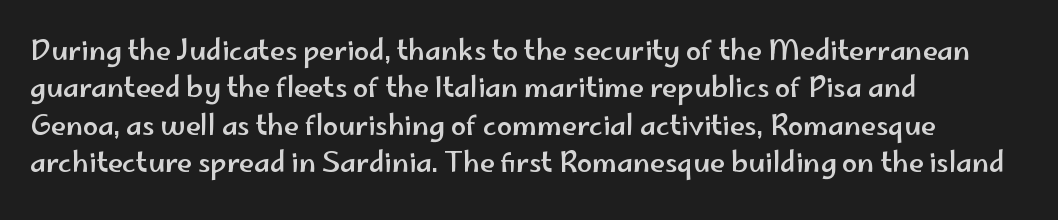
Normally led — the rows are evenly, conventionally spaced. Letter spacing: default. This is the regular roman posture of the typeface. Clear beneath every line of the passage. This rendering uses left alignment, leaving the right contour irregular.
